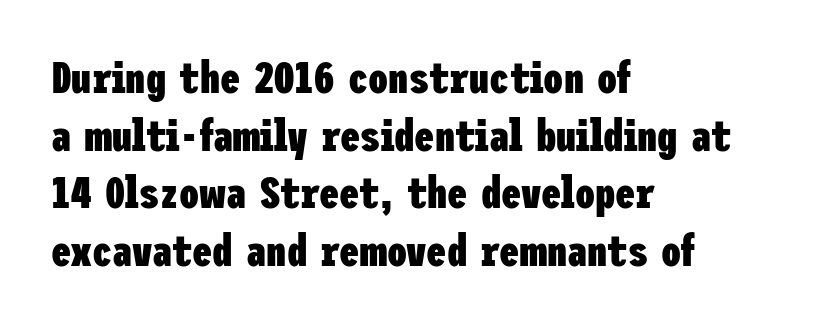
{"serif": "no", "italic": "no", "bold": "yes", "weight": "heavy", "width": "condensed", "stroke_contrast": "low", "x_height": "medium", "underline": "no", "align": "left", "line_spacing": "normal", "line_spacing_ratio": 1.28, "letter_spacing": "normal", "letter_spacing_em": 0.0, "glyph_px": 45}
